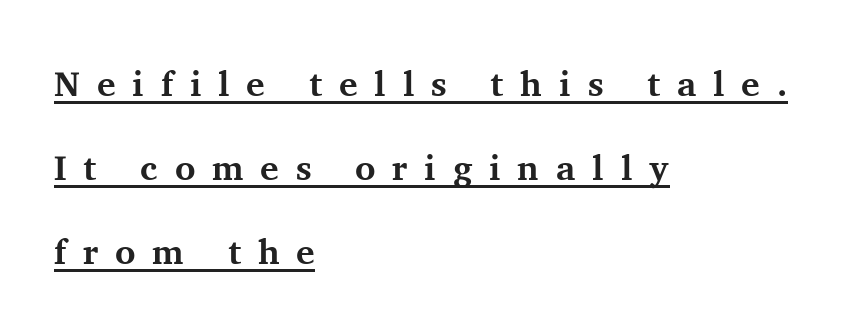
Each line of the rendering has a horizontal stroke beneath the glyphs. Does the lettering tilt? It doesn't — this is upright. In terms of leading, this rendering errs on the spacious side. Heft: maximum for text — a bold.
